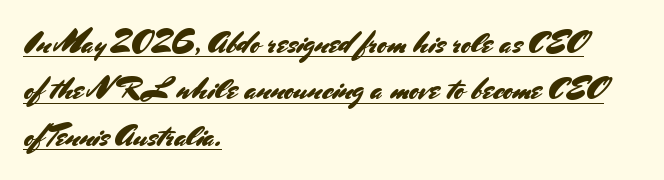
The image shows 30 px sans-serif type; set left-aligned, normal line spacing (1.55x), normal letter spacing, underlined; medium stroke contrast and a small x-height.
